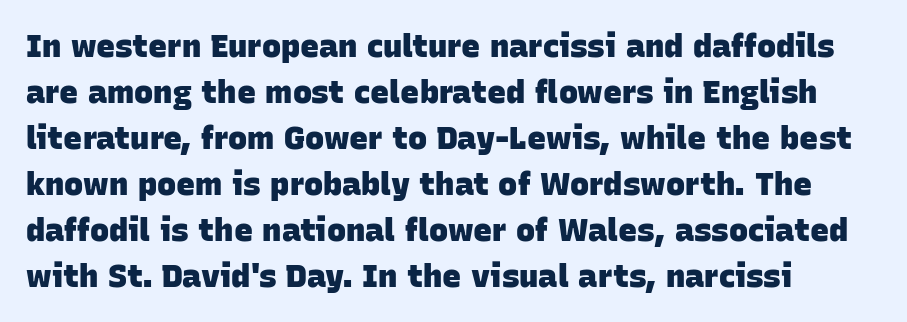
The image shows 32 px heavy sans-serif type; set left-aligned, normal line spacing (1.44x), normal letter spacing, not underlined; low stroke contrast and a large x-height.
